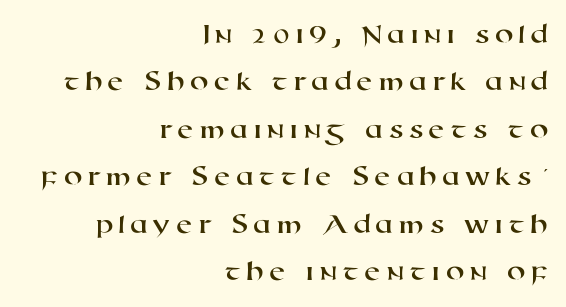
Character widths vary here, with narrow letters taking less room than wide ones. The compositor pushed each line to the right boundary. The specimen omits any rule beneath the text block's lines. This block has exactly the height ordinary leading produces. Letterform terminals end flat and unadorned throughout the passage.
